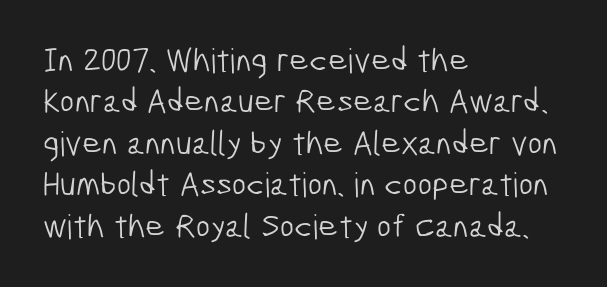
Any mark beneath the type? The region is blank. Weight: not bold — regular or lighter. Note the varied advance widths — an 'i' is clearly narrower than an 'm'. Nope, no serifs anywhere on these letters. The passage shown has conventional tracking throughout. The passage is arranged the way most books set body copy — flush left.
